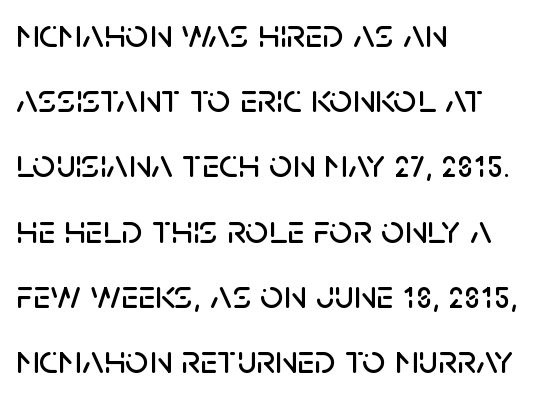
The image shows 41 px sans-serif type, upright; set left-aligned, normal line spacing (1.59x), normal letter spacing, not underlined; low stroke contrast and a large x-height.
